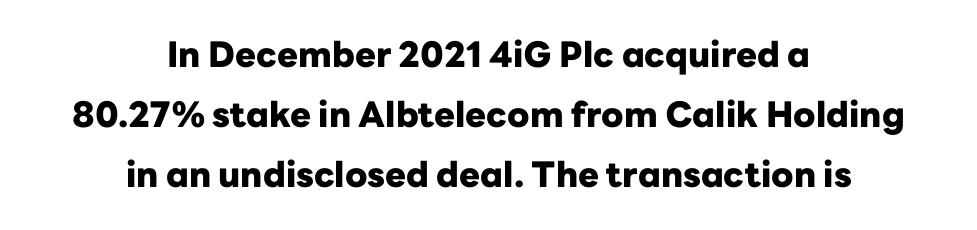
The typeface chosen for these lines omits serifs. A bare baseline throughout the passage. Observe the ordinary spacing: letters are neighbours, not strangers. Tall strokes in this sample are plumb rather than angled.
